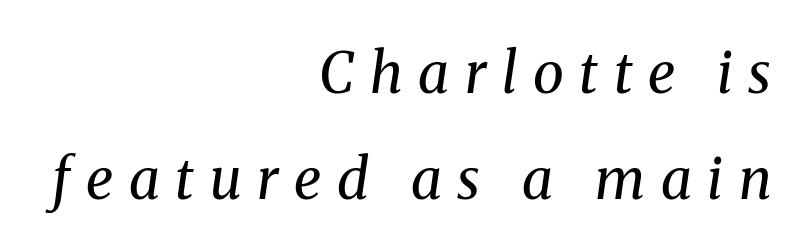
Q: Is the text bold? A: No.
Q: Is the text italic (slanted)? A: Yes, it leans right by about 8 degrees.
Q: Is the typeface a serif or a sans-serif typeface? A: Serif.
Q: Is the text underlined? A: No.
Q: How is the paragraph aligned? A: Right-aligned.
Q: Is the spacing between letters normal or unusually wide? A: Unusually wide.
Q: Width (condensed, normal, or wide)? A: Normal.
Q: Stroke contrast? A: Medium.
Q: x-height? A: Medium.
Q: Monospaced? A: No.
